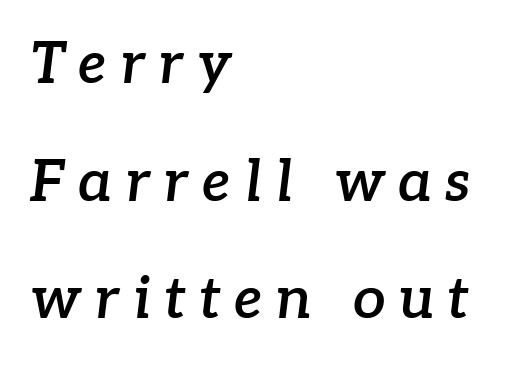
When letters slant like this, we call the style italic. Varying glyph widths throughout — classic text-font behaviour. A typesetter would call this heavily tracked-out type. The words here are not underlined. The lines in this sample share a left origin and differ only in where they stop.
